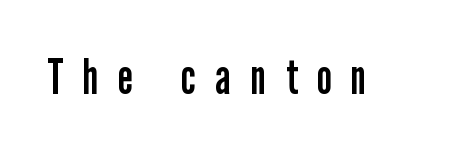
The image shows 48 px regular-weight, condensed sans-serif type, upright; set unusually wide letter spacing (+0.42 em), not underlined; low stroke contrast and a medium x-height.
